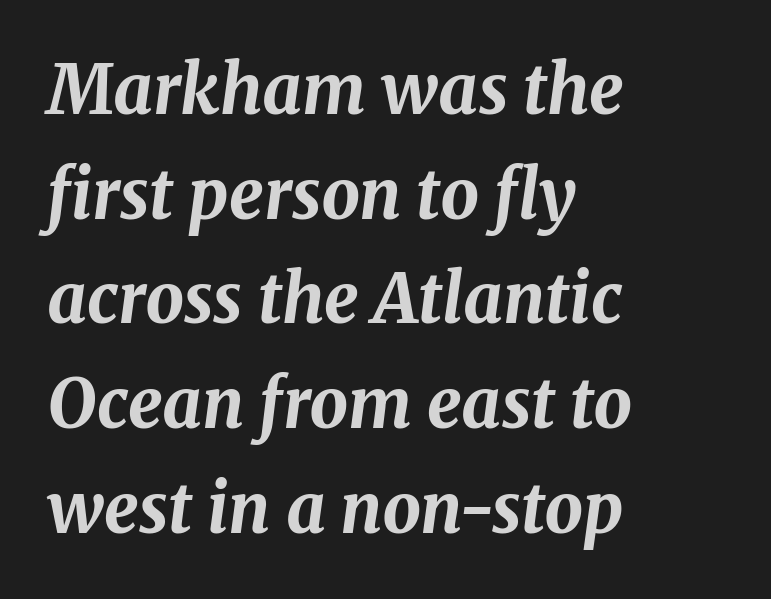
Q: Is the text bold? A: Yes.
Q: Is the text italic (slanted)? A: Yes, it leans right by about 8 degrees.
Q: Is the text underlined? A: No.
Q: How is the paragraph aligned? A: Left-aligned.
Q: Is the spacing between letters normal or unusually wide? A: Normal.
Q: Is the spacing between lines tight, normal or loose? A: Normal.
Q: Width (condensed, normal, or wide)? A: Normal.
Q: Stroke contrast? A: Medium.
Q: x-height? A: Medium.
Q: Monospaced? A: No.
